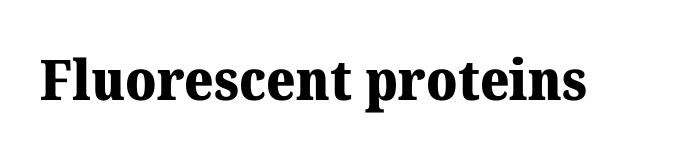
The foot of each line stays bare and open. Type style note: has serifs. The typography opts for an upright posture over an oblique one. Students, note that the glyphs here touch the page at normal intervals. A full-strength bold gives these letters their thick strokes. Spacing verdict: proportional, widths tailored to each character.
